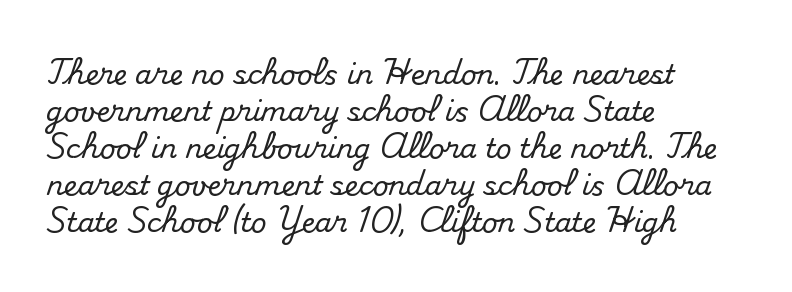
Q: Is the text italic (slanted)? A: Yes.
Q: Is the text underlined? A: No.
Q: How is the paragraph aligned? A: Left-aligned.
Q: Is the spacing between letters normal or unusually wide? A: Normal.
Q: Is the spacing between lines tight, normal or loose? A: Normal.
